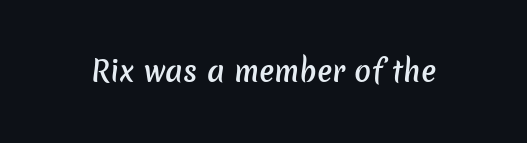
{"serif": "no", "bold": "semi", "weight": "semibold", "width": "normal", "stroke_contrast": "low", "x_height": "medium", "monospaced": "no", "underline": "no", "letter_spacing": "normal", "letter_spacing_em": 0.0, "glyph_px": 28}
